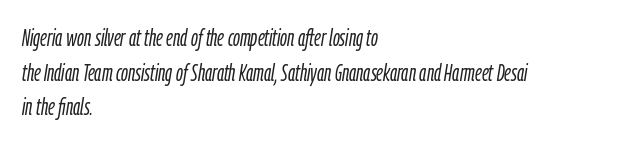
Q: Is the text bold? A: No.
Q: Is the text italic (slanted)? A: Yes, it leans right by about 9 degrees.
Q: Is the text underlined? A: No.
Q: How is the paragraph aligned? A: Left-aligned.
Q: Is the spacing between letters normal or unusually wide? A: Normal.
Q: Is the spacing between lines tight, normal or loose? A: Normal.
